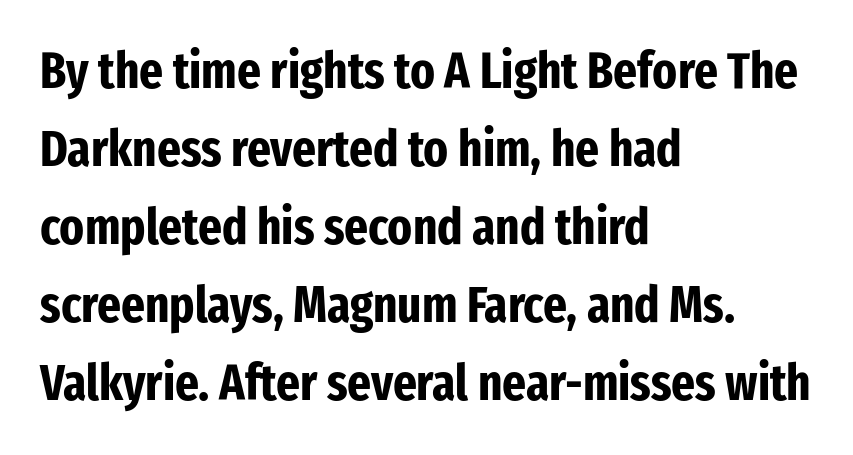
Q: Is the text bold? A: Yes.
Q: Is the text italic (slanted)? A: No, it is upright.
Q: Is the typeface a serif or a sans-serif typeface? A: Sans-serif.
Q: Is the text underlined? A: No.
Q: How is the paragraph aligned? A: Left-aligned.
Q: Is the spacing between letters normal or unusually wide? A: Normal.
Q: Is the spacing between lines tight, normal or loose? A: Normal.
Q: Width (condensed, normal, or wide)? A: Condensed.
Q: Stroke contrast? A: Low.
Q: x-height? A: Medium.
Q: Monospaced? A: No.
